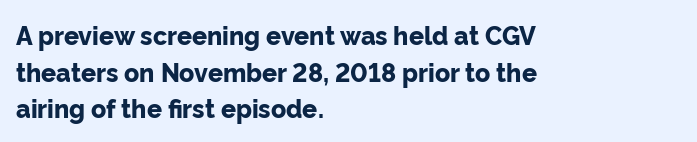
Q: Is the text bold? A: Yes.
Q: Is the text italic (slanted)? A: No, it is upright.
Q: Is the text underlined? A: No.
Q: How is the paragraph aligned? A: Left-aligned.
Q: Is the spacing between letters normal or unusually wide? A: Normal.
Q: Is the spacing between lines tight, normal or loose? A: Normal.
